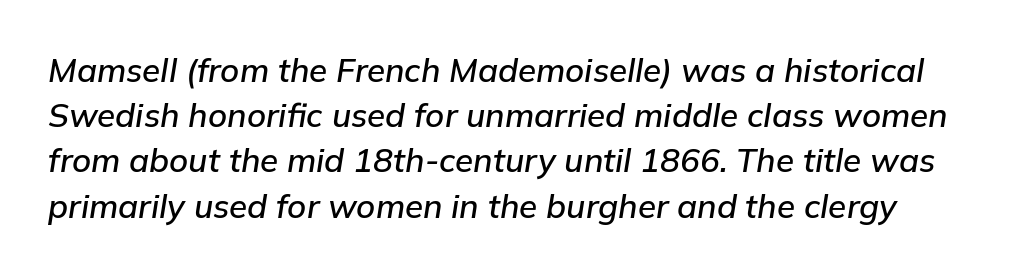
{"italic": "yes", "lean": "right", "slant_degrees": 9, "width": "normal", "stroke_contrast": "low", "x_height": "medium", "monospaced": "no", "underline": "no", "line_spacing": "normal", "line_spacing_ratio": 1.37, "letter_spacing": "normal", "letter_spacing_em": 0.0, "glyph_px": 33}
